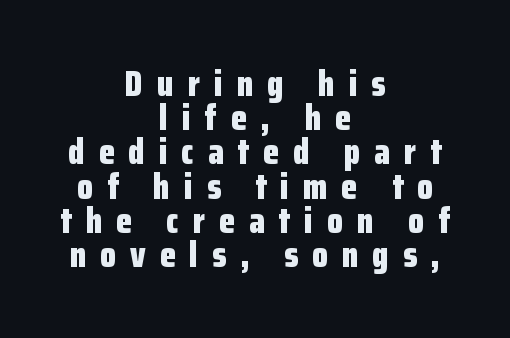
{"serif": "no", "italic": "no", "bold": "yes", "weight": "bold", "width": "condensed", "stroke_contrast": "low", "x_height": "medium", "monospaced": "no", "underline": "no", "align": "center", "line_spacing": "tight", "line_spacing_ratio": 0.95, "letter_spacing": "wide", "letter_spacing_em": 0.39, "glyph_px": 36}
